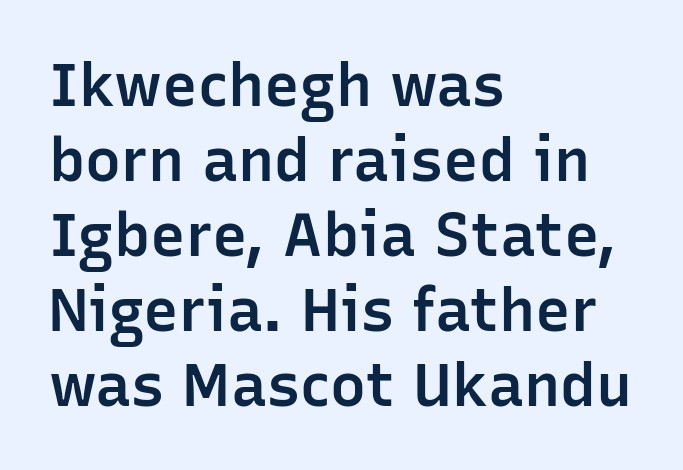
{"serif": "no", "italic": "no", "bold": "semi", "weight": "semibold", "width": "normal", "stroke_contrast": "low", "x_height": "medium", "monospaced": "no", "underline": "no", "align": "left", "line_spacing": "normal", "line_spacing_ratio": 1.25, "letter_spacing": "normal", "letter_spacing_em": 0.0, "glyph_px": 60}
